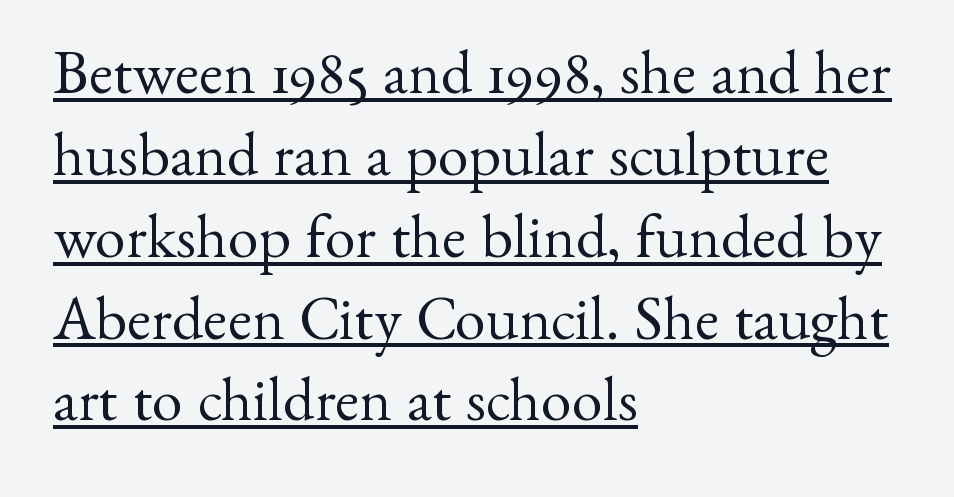
Rendered with straight, roman letterforms. Regarding serifs, this sample has them. Stems here are at most as thick as an everyday book face. The ragged edge is on the right, which tells us the setting is flush left.
